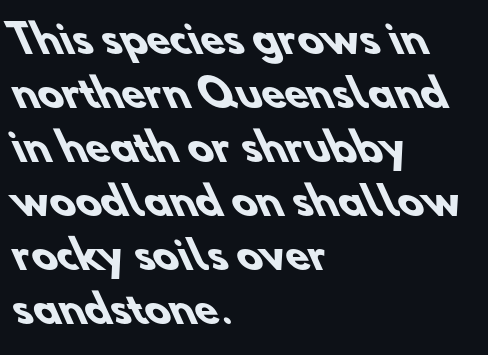
Q: Is the text bold? A: Yes.
Q: Is the typeface a serif or a sans-serif typeface? A: Sans-serif.
Q: Is the text underlined? A: No.
Q: How is the paragraph aligned? A: Left-aligned.
Q: Is the spacing between letters normal or unusually wide? A: Normal.
Q: Is the spacing between lines tight, normal or loose? A: Normal.
Q: Width (condensed, normal, or wide)? A: Normal.
Q: Stroke contrast? A: Low.
Q: x-height? A: Small.
Q: Monospaced? A: No.
